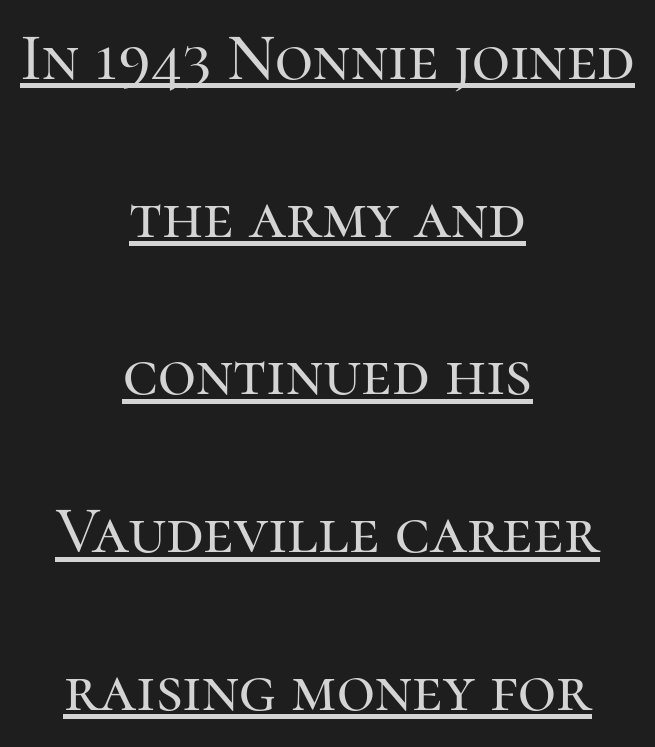
What kind of face is this? One with serifs. The whitespace from short lines is split evenly between both sides. These lines stand farther apart than default settings would place them. Letter spacing: default.
